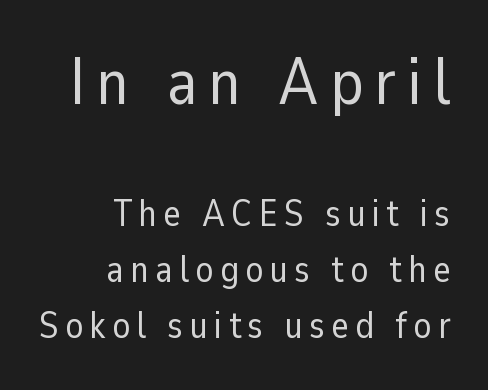
Q: Is the text bold? A: No.
Q: Is the text italic (slanted)? A: No, it is upright.
Q: Is the typeface a serif or a sans-serif typeface? A: Sans-serif.
Q: Is the text underlined? A: No.
Q: How is the paragraph aligned? A: Right-aligned.
Q: Is the spacing between lines tight, normal or loose? A: Normal.
Q: Which block of text is set in a larger size, the first (top) or the second (bottom)? A: The first (top) one.
Q: Width (condensed, normal, or wide)? A: Normal.
Q: Stroke contrast? A: Low.
Q: x-height? A: Medium.
Q: Monospaced? A: No.
